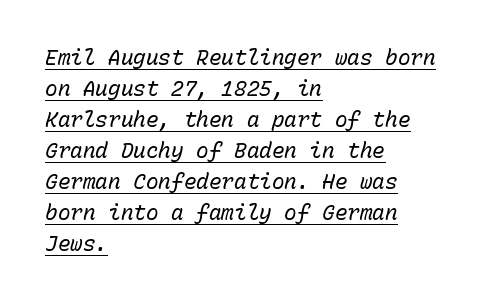
{"italic": "yes", "lean": "right", "slant_degrees": 15, "bold": "no", "underline": "yes", "align": "left", "line_spacing": "normal", "line_spacing_ratio": 1.48, "letter_spacing": "normal", "letter_spacing_em": 0.0, "glyph_px": 21}
